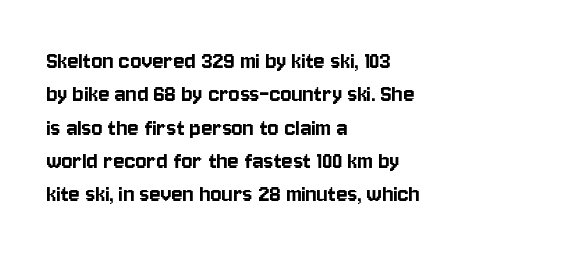
{"italic": "no", "underline": "no", "align": "left", "line_spacing": "normal", "line_spacing_ratio": 1.28, "letter_spacing": "normal", "letter_spacing_em": 0.0, "glyph_px": 26}
